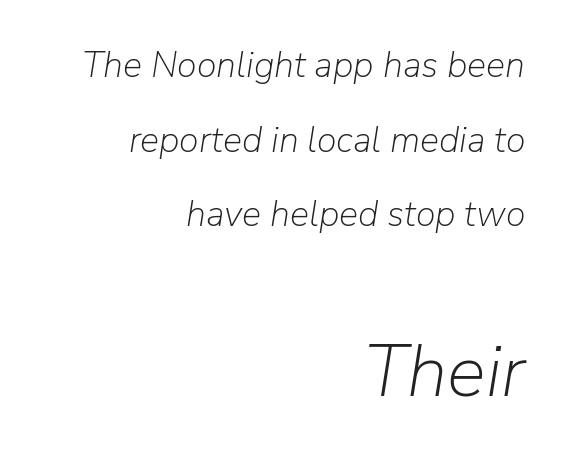
These lines are set flush right with a ragged left edge. Compared with typical body copy, the letter spacing here is the same. How would I describe the line gaps? Wide and relaxed. An italicized treatment has been applied to the whole sample. Is the lower block the larger one? Yes — the lower block carries the bigger type.
